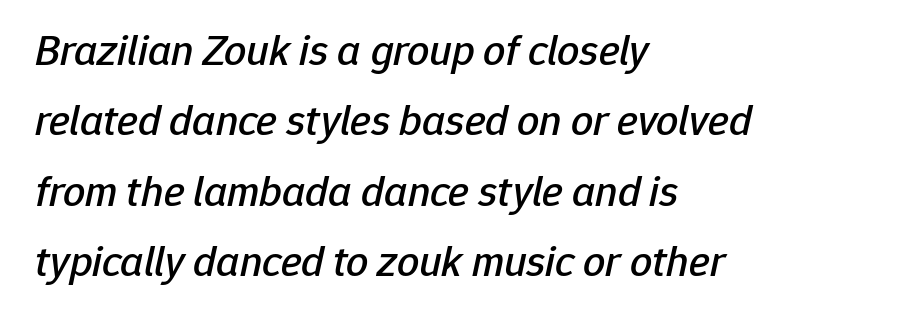
Q: Is the text italic (slanted)? A: Yes, it leans right by about 12 degrees.
Q: Is the text underlined? A: No.
Q: How is the paragraph aligned? A: Left-aligned.
Q: Is the spacing between letters normal or unusually wide? A: Normal.
Q: Is the spacing between lines tight, normal or loose? A: Normal.
Q: Width (condensed, normal, or wide)? A: Normal.
Q: Stroke contrast? A: Low.
Q: x-height? A: Medium.
Q: Monospaced? A: No.
